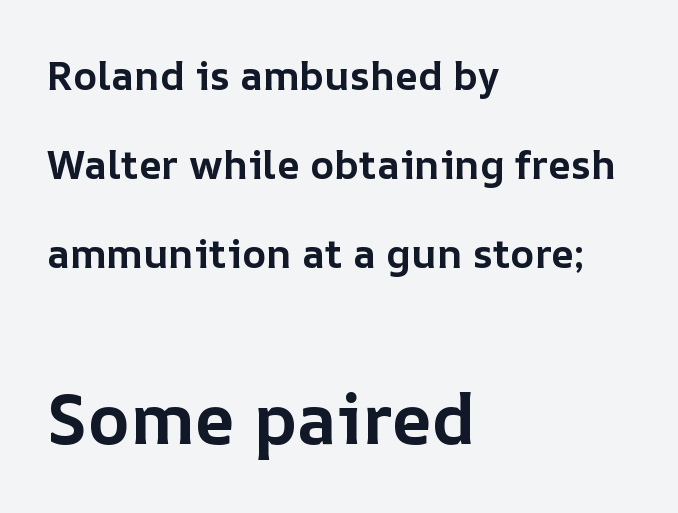
The image shows 70 px bold type, upright; set left-aligned, loose line spacing (2.22x), normal letter spacing, not underlined; the second (bottom) block is 1.75x larger; low stroke contrast and a medium x-height.
